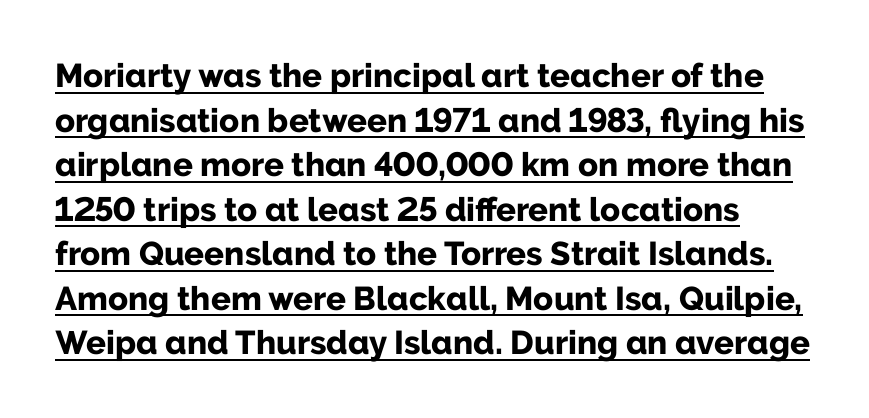
{"serif": "no", "italic": "no", "bold": "yes", "weight": "bold", "width": "normal", "stroke_contrast": "low", "x_height": "medium", "monospaced": "no", "underline": "yes", "line_spacing": "normal", "line_spacing_ratio": 1.35, "letter_spacing": "normal", "letter_spacing_em": 0.0, "glyph_px": 33}
